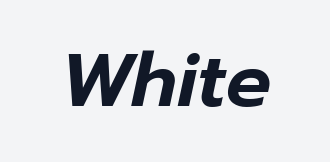
Q: Is the text italic (slanted)? A: Yes, it leans right by about 12 degrees.
Q: Is the text underlined? A: No.
Q: Is the spacing between letters normal or unusually wide? A: Normal.
Q: Width (condensed, normal, or wide)? A: Normal.
Q: Stroke contrast? A: Low.
Q: x-height? A: Medium.
Q: Monospaced? A: No.
